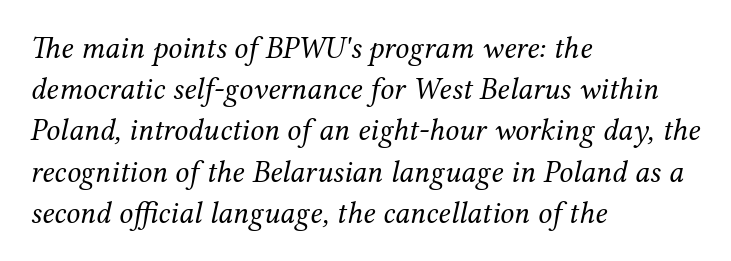
{"serif": "yes", "italic": "yes", "lean": "right", "slant_degrees": 12, "bold": "no", "weight": "regular", "width": "normal", "stroke_contrast": "medium", "x_height": "medium", "monospaced": "no", "underline": "no", "align": "left", "line_spacing": "normal", "line_spacing_ratio": 1.33, "letter_spacing": "normal", "letter_spacing_em": 0.0, "glyph_px": 31}
